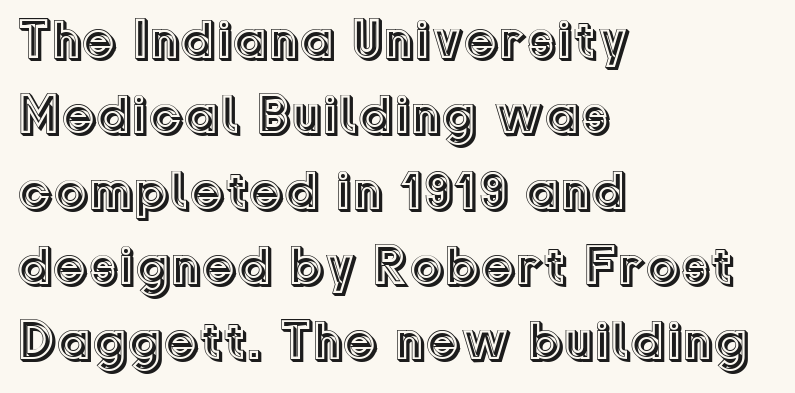
The image shows 55 px text type, upright; set left-aligned, normal line spacing (1.37x), normal letter spacing, not underlined; a medium x-height.
